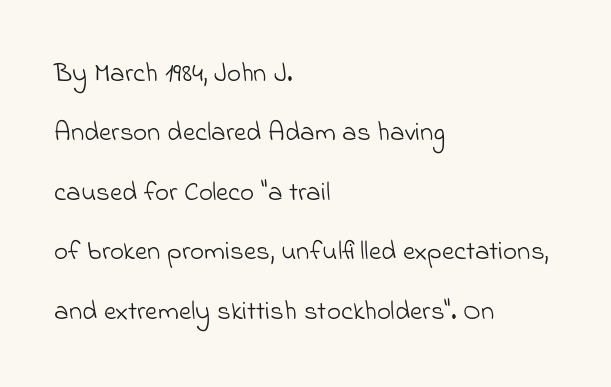
Q: Is the text bold? A: No.
Q: Is the text underlined? A: No.
Q: How is the paragraph aligned? A: Left-aligned.
Q: Is the spacing between letters normal or unusually wide? A: Normal.
Q: Is the spacing between lines tight, normal or loose? A: Loose.
